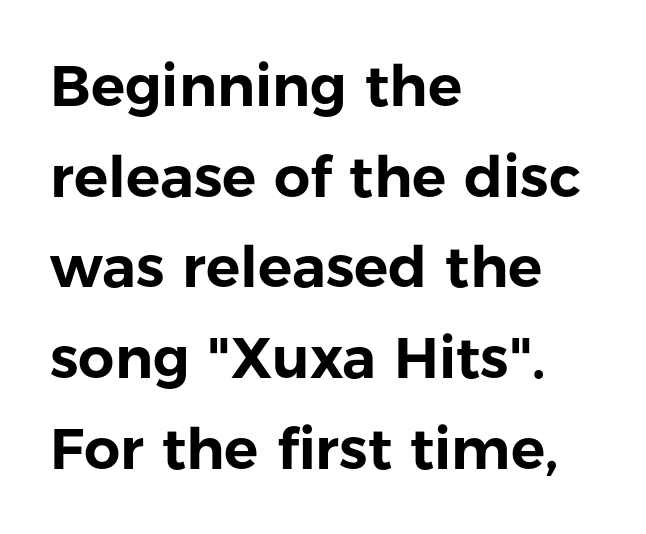
The image shows 57 px sans-serif type, upright; set left-aligned, normal line spacing (1.59x), normal letter spacing, not underlined; low stroke contrast and a medium x-height.
